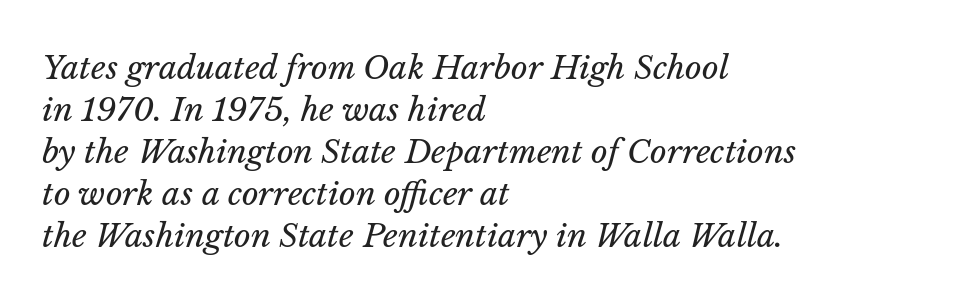
{"italic": "yes", "lean": "right", "slant_degrees": 14, "bold": "no", "weight": "regular", "width": "normal", "stroke_contrast": "low", "x_height": "medium", "monospaced": "no", "underline": "no", "align": "left", "line_spacing": "normal", "line_spacing_ratio": 1.31, "letter_spacing": "normal", "letter_spacing_em": 0.0, "glyph_px": 32}
